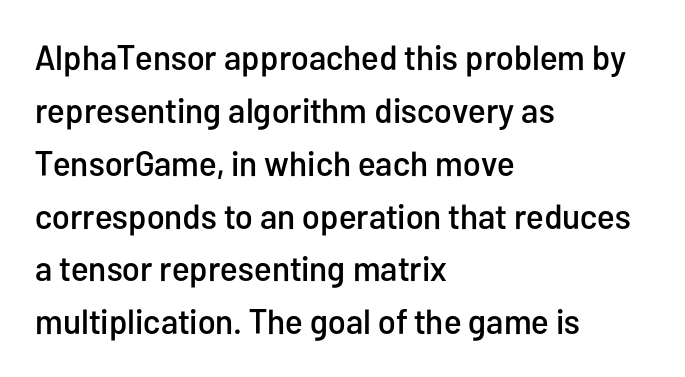
The text block is weighted toward the left margin, trailing off unevenly rightward. The area under the type is left untouched. Here the designer chose a conventional face with non-uniform glyph widths. A sans-serif font was chosen for this passage.
